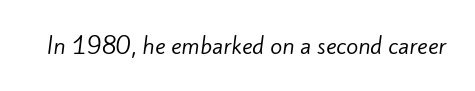
Students, note that the glyphs here touch the page at normal intervals. Any mark beneath the type? The region is blank. Is this a heavy cut? Hardly; it is regular or lighter.
